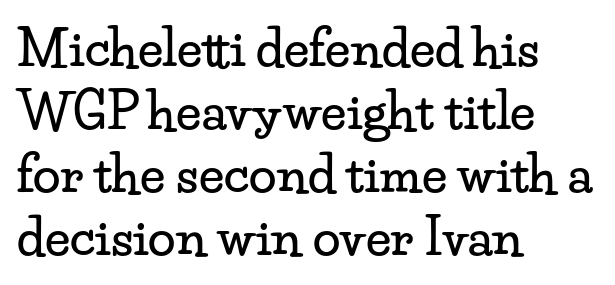
Q: Is the text italic (slanted)? A: No, it is upright.
Q: Is the typeface a serif or a sans-serif typeface? A: Serif.
Q: Is the text underlined? A: No.
Q: How is the paragraph aligned? A: Left-aligned.
Q: Is the spacing between letters normal or unusually wide? A: Normal.
Q: Is the spacing between lines tight, normal or loose? A: Normal.
Q: Width (condensed, normal, or wide)? A: Wide.
Q: Stroke contrast? A: Low.
Q: x-height? A: Small.
Q: Monospaced? A: No.
